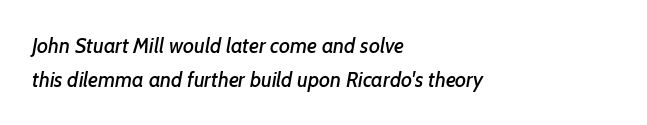
Does the leading feel generous? No, just average. Students, note that the glyphs here touch the page at normal intervals. Anything drawn beneath the words? Only blank space. These lines stack with their left ends in a neat column.
